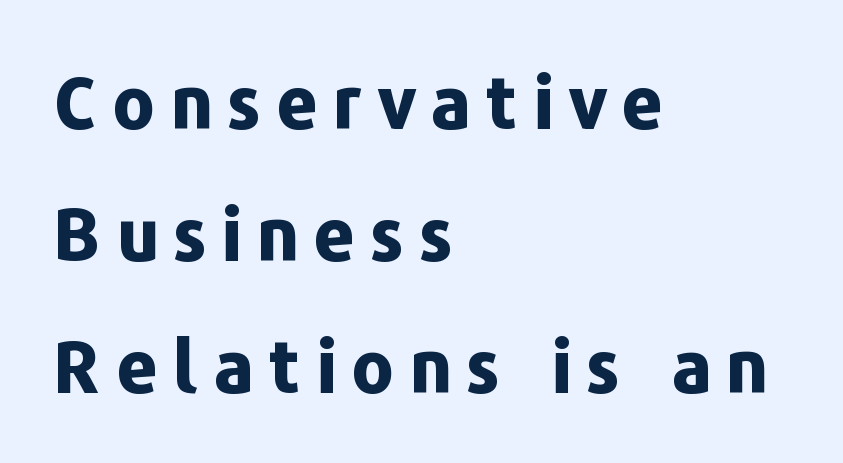
{"serif": "no", "italic": "no", "bold": "yes", "weight": "bold", "width": "normal", "stroke_contrast": "low", "x_height": "medium", "monospaced": "no", "underline": "no", "align": "left", "line_spacing_ratio": 1.83, "letter_spacing": "wide", "letter_spacing_em": 0.21, "glyph_px": 72}
